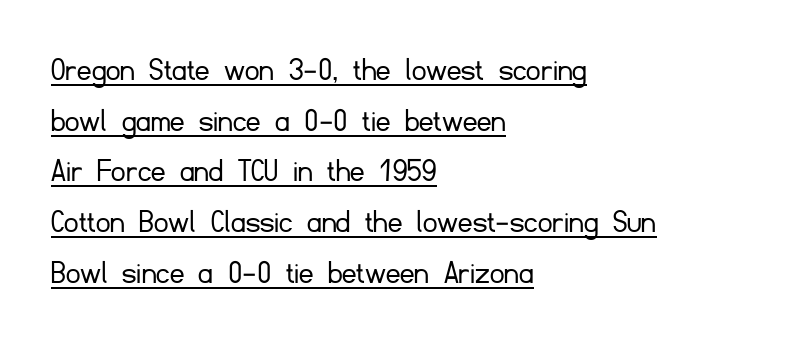
The image shows 35 px light sans-serif type, upright; set left-aligned, normal line spacing (1.45x), normal letter spacing, underlined; low stroke contrast and a small x-height.
